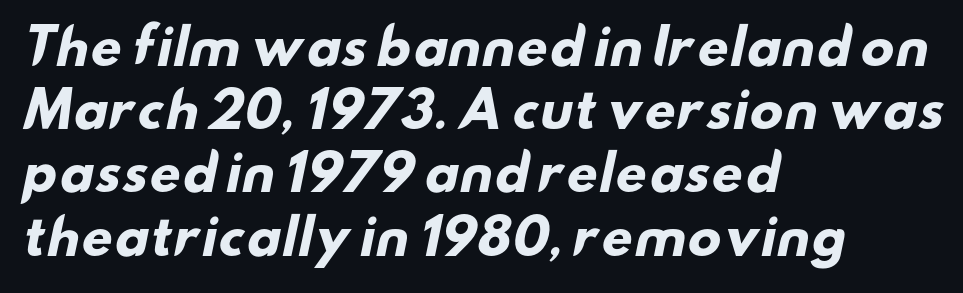
Q: Is the text bold? A: Yes.
Q: Is the typeface a serif or a sans-serif typeface? A: Sans-serif.
Q: Is the text underlined? A: No.
Q: How is the paragraph aligned? A: Left-aligned.
Q: Is the spacing between letters normal or unusually wide? A: Normal.
Q: Is the spacing between lines tight, normal or loose? A: Normal.
Q: Width (condensed, normal, or wide)? A: Wide.
Q: Stroke contrast? A: Low.
Q: x-height? A: Small.
Q: Monospaced? A: No.
